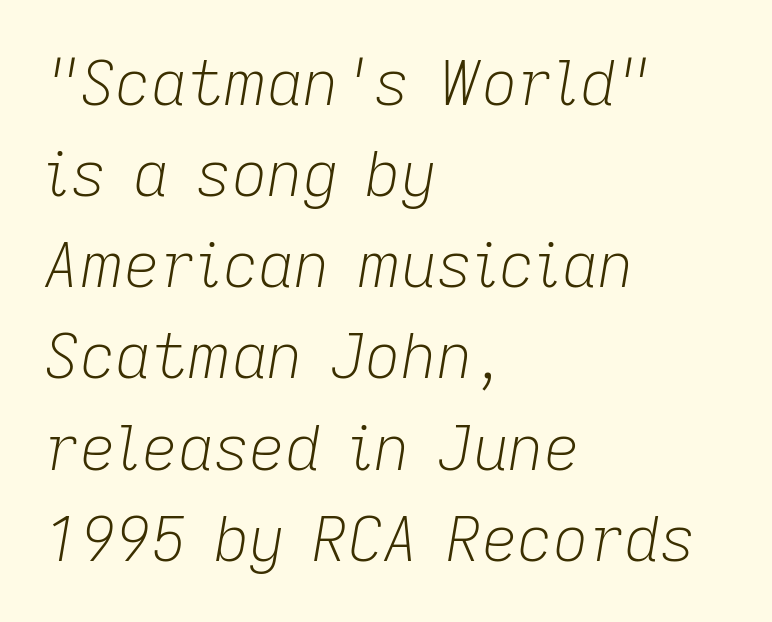
All the whitespace from short lines collects on the right. The font's italic variant was chosen for this text. Beneath every word, the page is bare. Line spacing here is normal. In terms of letterspacing, this is plain default setting.
